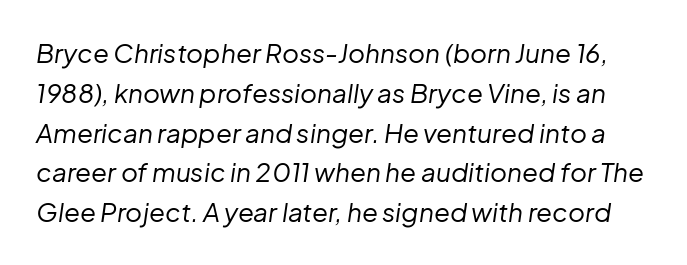
{"italic": "yes", "lean": "right", "slant_degrees": 8, "bold": "no", "underline": "no", "line_spacing": "normal", "line_spacing_ratio": 1.53, "letter_spacing": "normal", "letter_spacing_em": 0.0, "glyph_px": 26}
